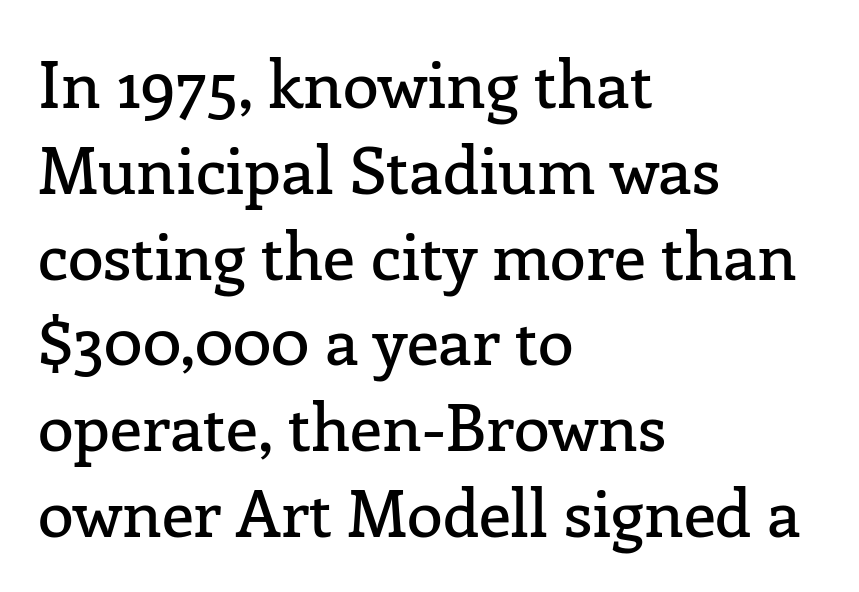
The image shows 65 px serif type, upright; set left-aligned, normal line spacing (1.32x), normal letter spacing, not underlined; low stroke contrast and a medium x-height.
